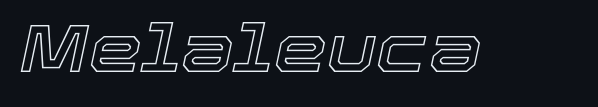
Q: Is the text italic (slanted)? A: Yes, it leans right by about 12 degrees.
Q: Is the text underlined? A: No.
Q: Is the spacing between letters normal or unusually wide? A: Normal.
Q: Width (condensed, normal, or wide)? A: Normal.
Q: x-height? A: Medium.
Q: Monospaced? A: No.
